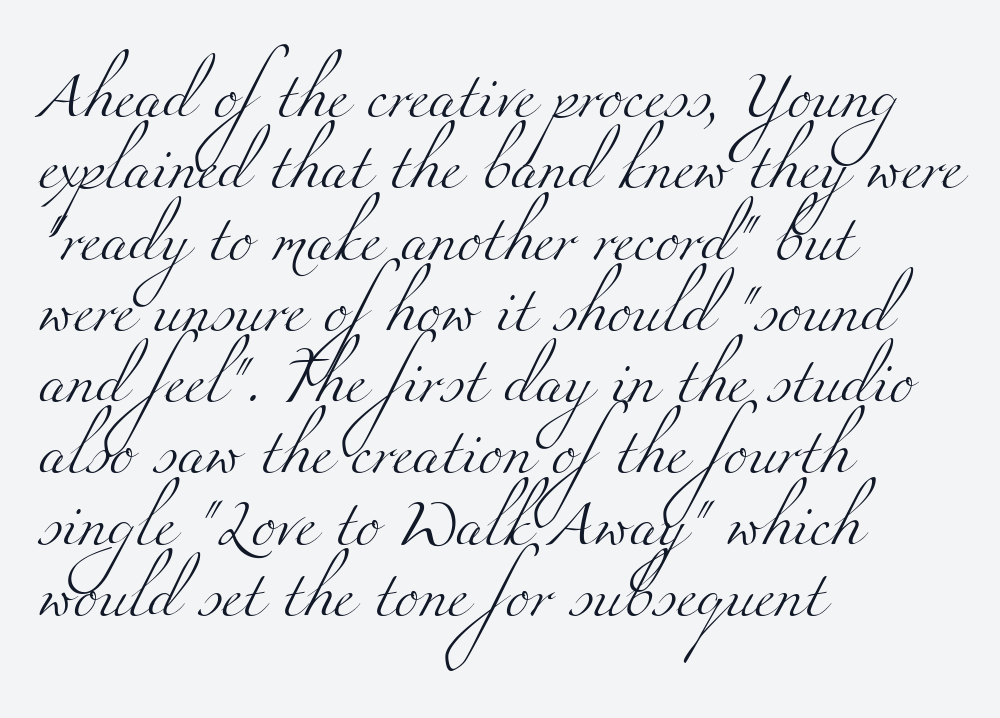
In CSS terms this would be text-align: left. Underline: absent. Bold? No — there's no thickening of the strokes. The space between consecutive lines is moderate.
